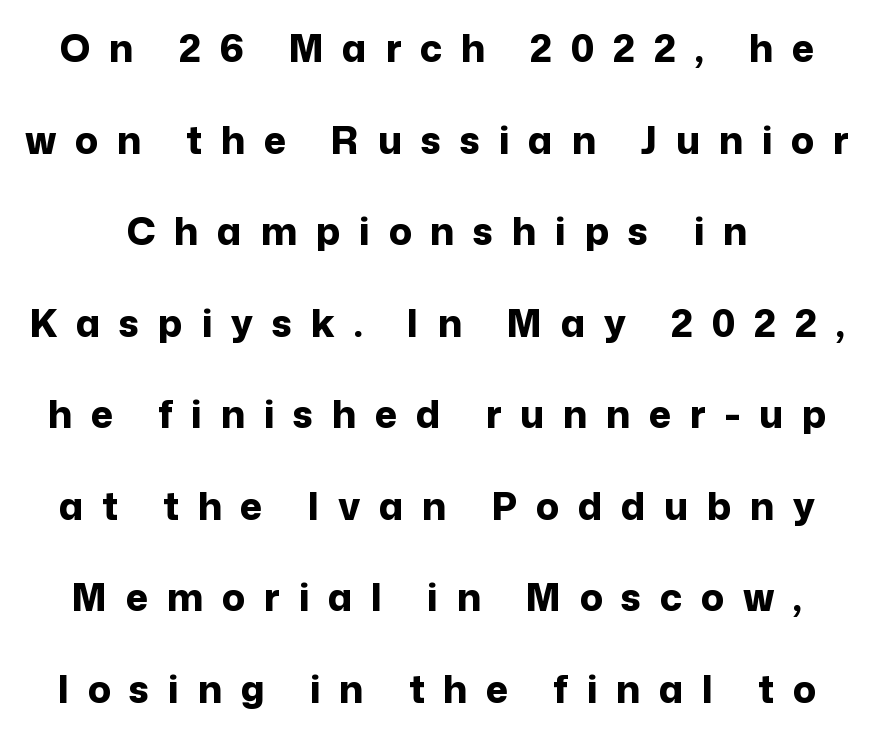
The image shows 38 px bold sans-serif type, upright; set loose line spacing (2.41x), unusually wide letter spacing (+0.49 em), not underlined; low stroke contrast and a medium x-height.
